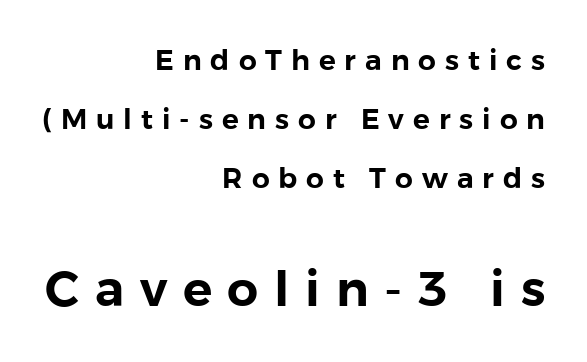
Loosely led — the rows are spread out. Proportional: the letters do not fall into vertical columns. The area under the type is left untouched. Short and long lines alike share a common ending point at right. Size hierarchy here favors the trailing block over the leading one.
